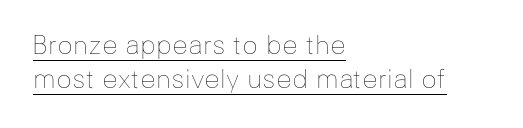
{"italic": "no", "bold": "no", "underline": "yes", "align": "left", "line_spacing": "normal", "line_spacing_ratio": 1.31, "letter_spacing": "normal", "letter_spacing_em": 0.0, "glyph_px": 26}
